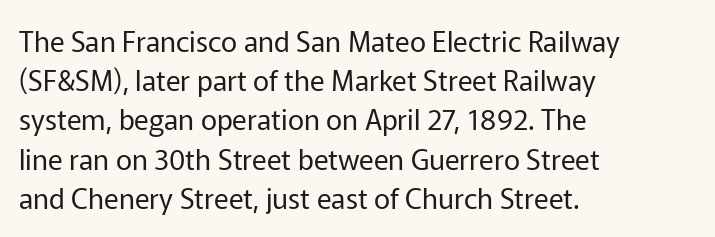
{"serif": "no", "italic": "no", "bold": "no", "weight": "regular", "width": "normal", "stroke_contrast": "low", "x_height": "medium", "monospaced": "no", "underline": "no", "align": "left", "line_spacing": "normal", "line_spacing_ratio": 1.4, "letter_spacing": "normal", "letter_spacing_em": 0.0, "glyph_px": 28}
